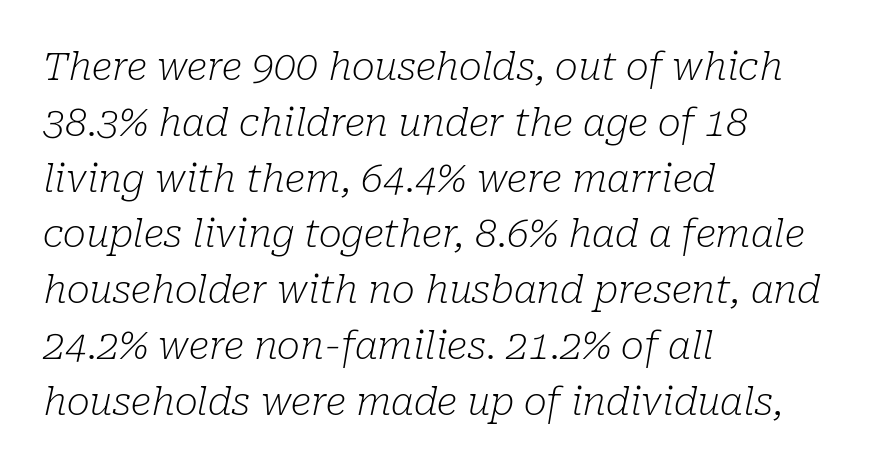
The strip under each line holds only bare page. The passage shown is typeset with a serif family. Left-aligned paragraph, ragged on the right. Tall strokes in this sample are angled rather than plumb. The face used here is proportionally spaced, like ordinary book or web type.
